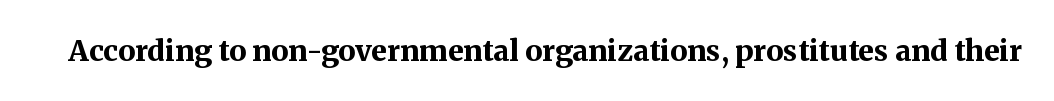
{"serif": "yes", "italic": "no", "bold": "yes", "weight": "bold", "width": "normal", "stroke_contrast": "medium", "x_height": "medium", "monospaced": "no", "underline": "no", "letter_spacing": "normal", "letter_spacing_em": 0.0, "glyph_px": 29}
